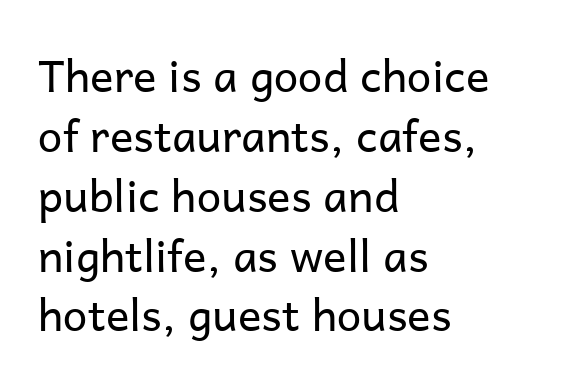
{"serif": "no", "italic": "no", "bold": "no", "weight": "regular", "width": "normal", "stroke_contrast": "low", "x_height": "medium", "monospaced": "no", "underline": "no", "align": "left", "line_spacing": "normal", "line_spacing_ratio": 1.36, "letter_spacing": "normal", "letter_spacing_em": 0.0, "glyph_px": 44}
